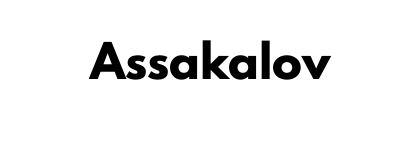
The image shows 30 px heavy sans-serif type, upright; set normal letter spacing, not underlined; low stroke contrast and a small x-height.
